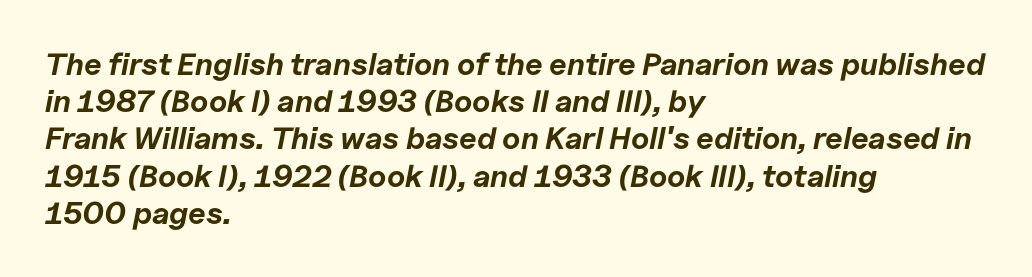
The image shows 31 px bold type, italic (leaning right); set left-aligned, line spacing 1.2x, normal letter spacing, not underlined; low stroke contrast and a medium x-height.
